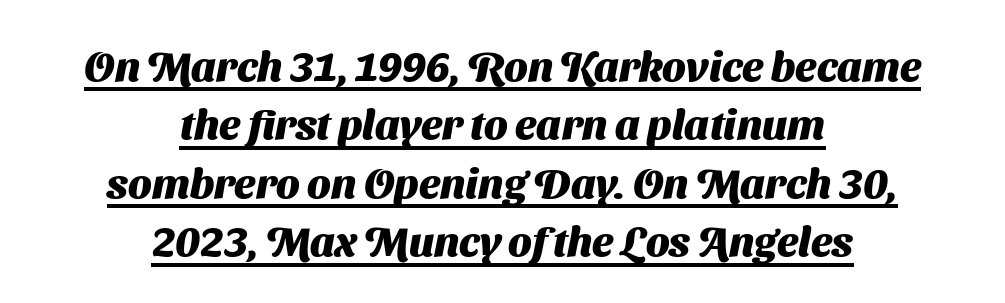
{"serif": "no", "bold": "yes", "weight": "heavy", "width": "normal", "stroke_contrast": "medium", "x_height": "medium", "monospaced": "no", "underline": "yes", "align": "center", "line_spacing": "normal", "line_spacing_ratio": 1.39, "letter_spacing": "normal", "letter_spacing_em": 0.0, "glyph_px": 42}
